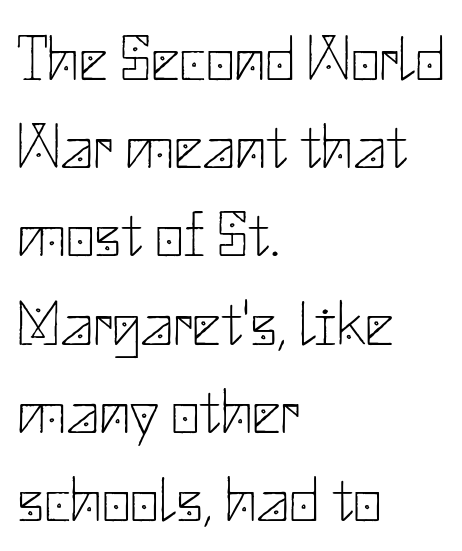
Q: Is the text bold? A: No.
Q: Is the text italic (slanted)? A: No, it is upright.
Q: Is the typeface a serif or a sans-serif typeface? A: Sans-serif.
Q: Is the text underlined? A: No.
Q: How is the paragraph aligned? A: Left-aligned.
Q: Is the spacing between letters normal or unusually wide? A: Normal.
Q: Is the spacing between lines tight, normal or loose? A: Normal.
Q: Width (condensed, normal, or wide)? A: Normal.
Q: Stroke contrast? A: Low.
Q: x-height? A: Small.
